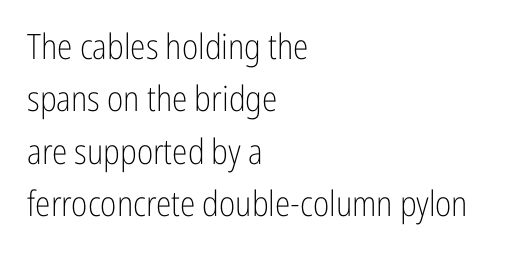
The image shows 35 px light, condensed sans-serif type, upright; set left-aligned, normal line spacing (1.5x), normal letter spacing, not underlined; low stroke contrast and a medium x-height.
